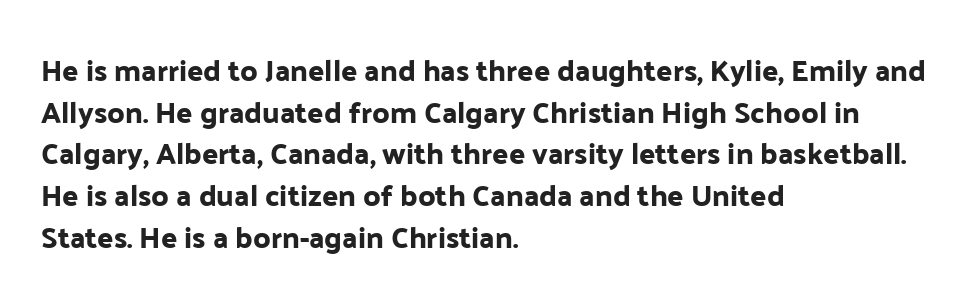
{"serif": "no", "italic": "no", "width": "normal", "stroke_contrast": "low", "x_height": "medium", "monospaced": "no", "underline": "no", "align": "left", "line_spacing": "normal", "line_spacing_ratio": 1.39, "letter_spacing": "normal", "letter_spacing_em": 0.0, "glyph_px": 30}
